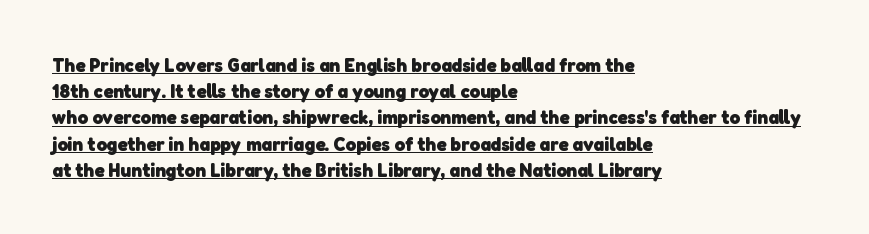
{"bold": "yes", "underline": "yes", "align": "left", "line_spacing": "normal", "line_spacing_ratio": 1.31, "letter_spacing": "normal", "letter_spacing_em": 0.0, "glyph_px": 20}
